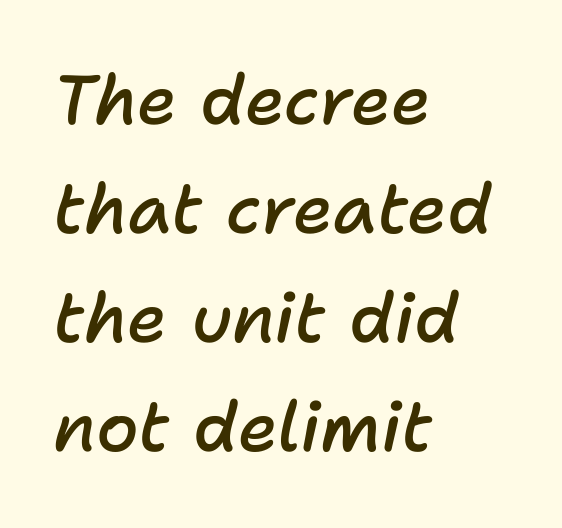
{"italic": "yes", "lean": "right", "slant_degrees": 11, "bold": "semi", "weight": "semibold", "width": "normal", "stroke_contrast": "low", "x_height": "medium", "monospaced": "no", "underline": "no", "align": "left", "line_spacing": "normal", "line_spacing_ratio": 1.58, "letter_spacing": "normal", "letter_spacing_em": 0.0, "glyph_px": 69}
